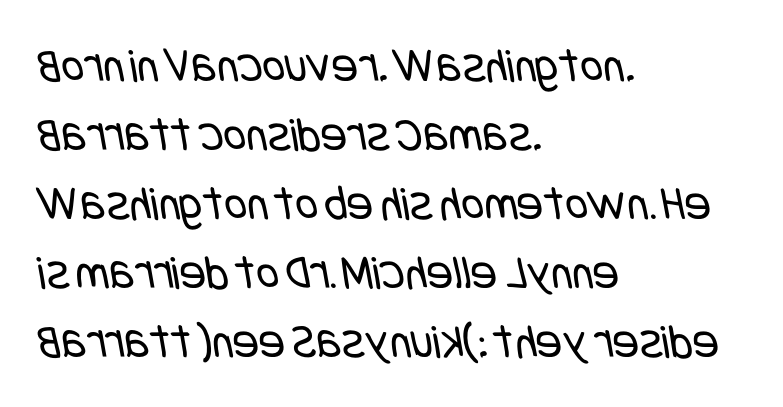
The image shows 49 px regular-weight, condensed sans-serif type; set left-aligned, normal line spacing (1.41x), normal letter spacing, not underlined; low stroke contrast and a large x-height.
